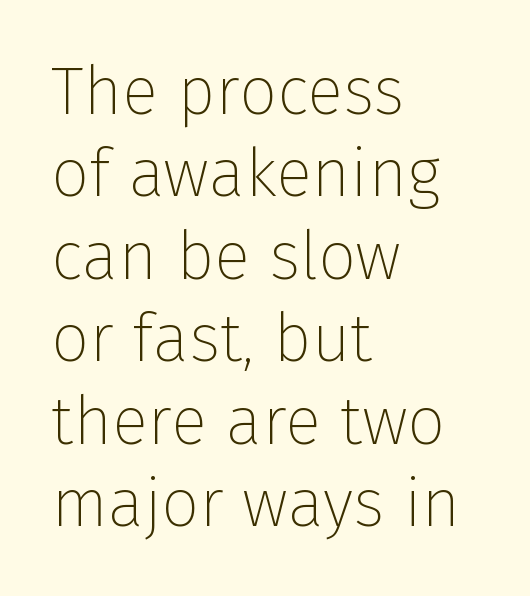
The image shows 67 px thin sans-serif type, upright; set left-aligned, line spacing 1.23x, normal letter spacing, not underlined; low stroke contrast and a medium x-height.
